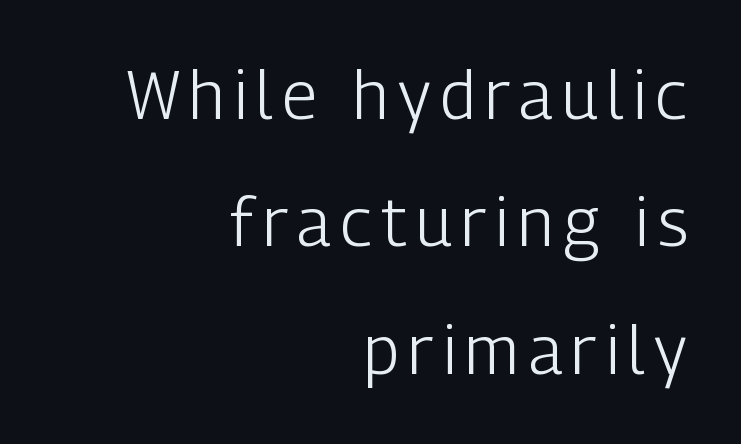
The image shows 67 px light, condensed sans-serif type, upright; set right-aligned, loose line spacing (1.9x), not underlined; low stroke contrast and a medium x-height.
